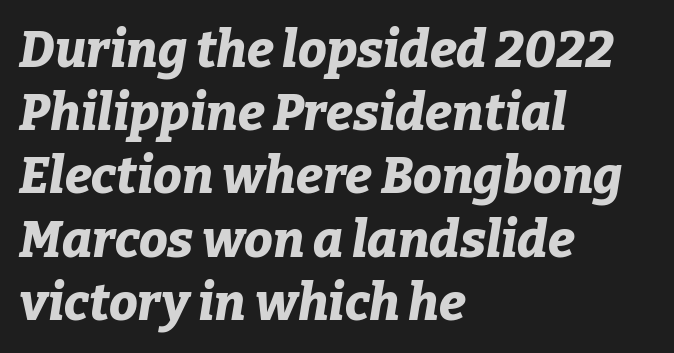
Q: Is the text bold? A: Yes.
Q: Is the text italic (slanted)? A: Yes, it leans right by about 9 degrees.
Q: Is the text underlined? A: No.
Q: How is the paragraph aligned? A: Left-aligned.
Q: Is the spacing between letters normal or unusually wide? A: Normal.
Q: Width (condensed, normal, or wide)? A: Normal.
Q: Stroke contrast? A: Low.
Q: x-height? A: Medium.
Q: Monospaced? A: No.
